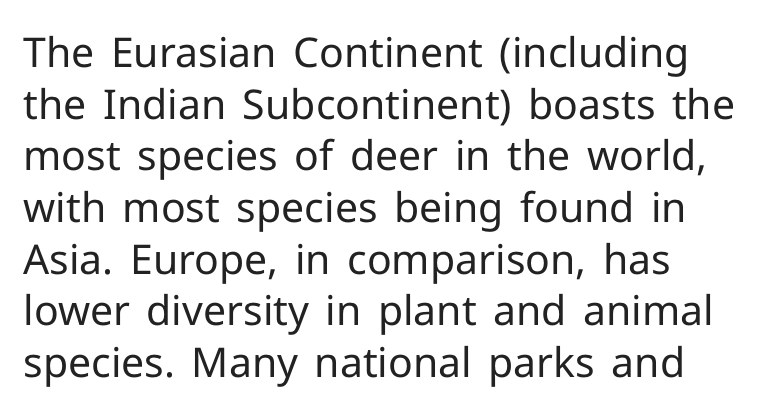
The image shows 41 px regular-weight sans-serif type, upright; set left-aligned, normal line spacing (1.26x), normal letter spacing, not underlined; low stroke contrast and a medium x-height.
